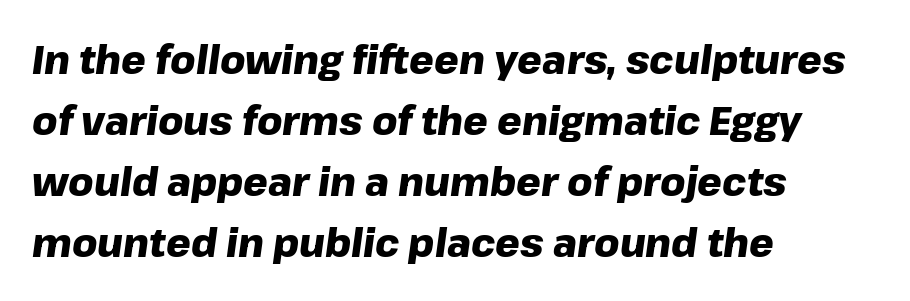
The axis of the letterforms is tilted away from vertical. The strip under each line holds only bare page. The leading is moderate, giving the passage an even texture. The passage shown is typed in a proportional face where columns would drift. Notice how thick the strokes are: this is what a full bold looks like.
